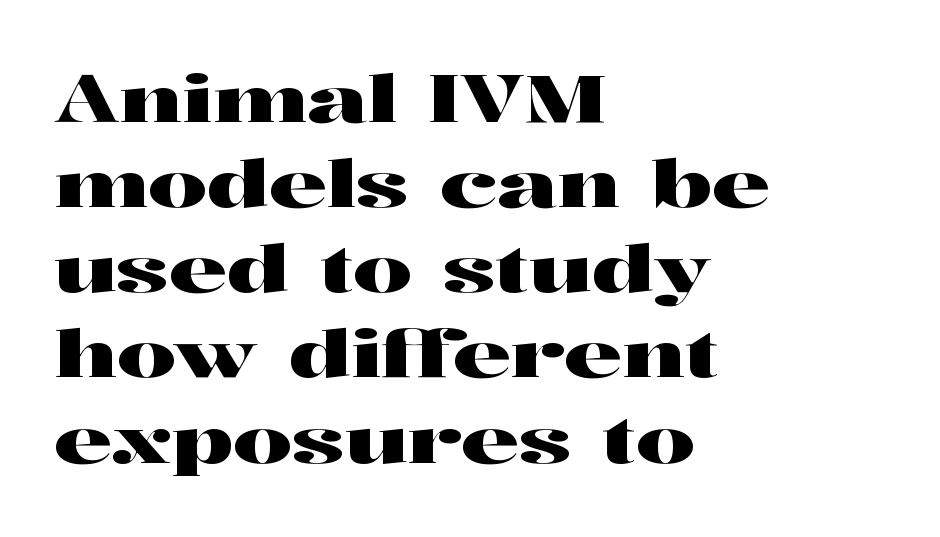
The image shows 65 px wide serif type, upright; set left-aligned, normal line spacing (1.31x), normal letter spacing, not underlined; high stroke contrast and a medium x-height.
